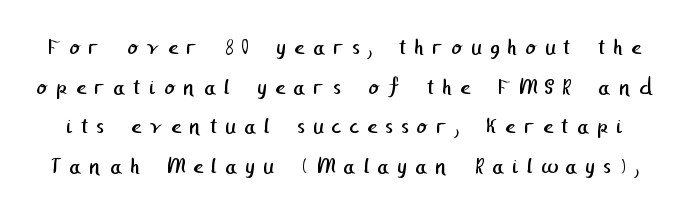
{"bold": "no", "underline": "no", "line_spacing": "normal", "line_spacing_ratio": 1.65, "letter_spacing": "wide", "letter_spacing_em": 0.34, "glyph_px": 24}
